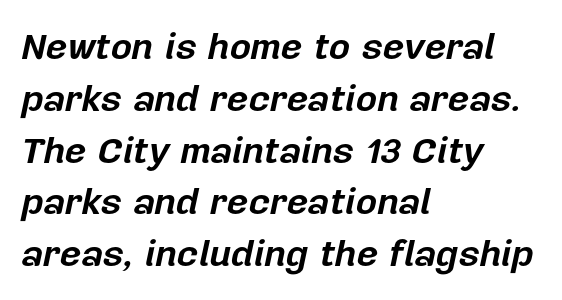
The image shows 37 px bold type, italic (leaning right); set left-aligned, normal line spacing (1.4x), normal letter spacing, not underlined; low stroke contrast and a medium x-height.
